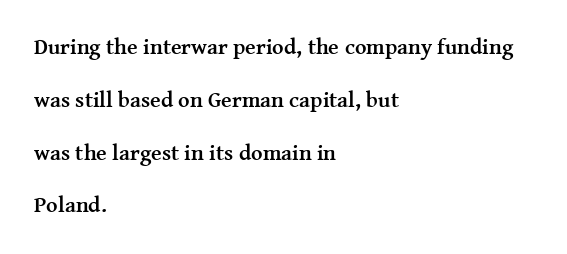
Quick note: not italic, upright. The rendering uses a large line-height, opening up the rows. Is the type bold? Yes — the strokes are clearly thick and heavy. The passage shown is not underscored anywhere. Line starts are locked; line ends wander.
